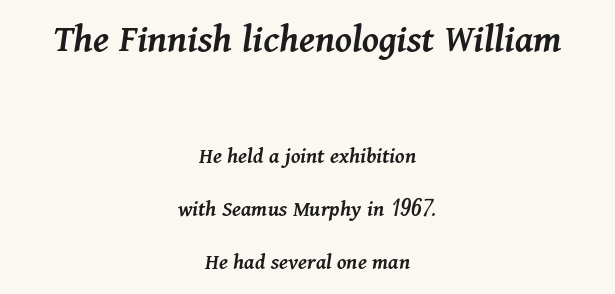
Q: Is the text bold? A: Semi-bold.
Q: Is the text italic (slanted)? A: Yes, it leans right by about 11 degrees.
Q: Is the text underlined? A: No.
Q: How is the paragraph aligned? A: Centered.
Q: Is the spacing between letters normal or unusually wide? A: Normal.
Q: Is the spacing between lines tight, normal or loose? A: Loose.
Q: Which block of text is set in a larger size, the first (top) or the second (bottom)? A: The first (top) one.
Q: Width (condensed, normal, or wide)? A: Normal.
Q: Stroke contrast? A: Medium.
Q: x-height? A: Medium.
Q: Monospaced? A: No.
